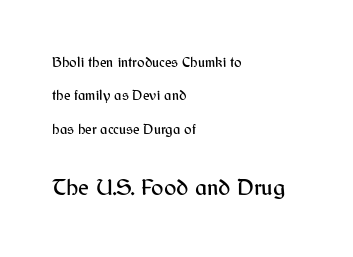
{"italic": "no", "underline": "no", "align": "left", "line_spacing": "loose", "line_spacing_ratio": 2.39, "letter_spacing": "normal", "letter_spacing_em": 0.0, "larger_block": "second", "size_ratio": 1.64, "glyph_px": 23}
